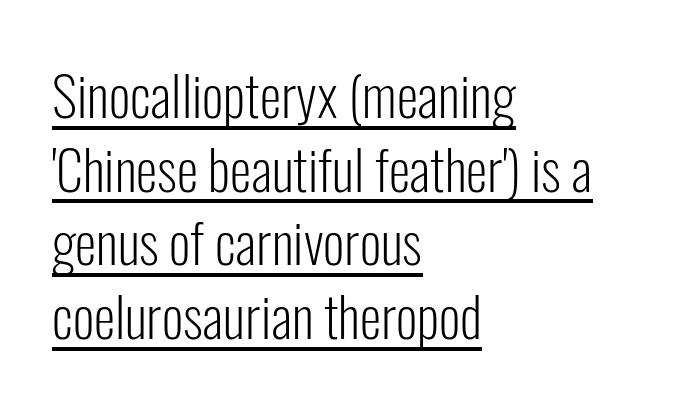
The image shows 55 px light, condensed sans-serif type, upright; set left-aligned, normal line spacing (1.34x), normal letter spacing, underlined; low stroke contrast and a medium x-height.
